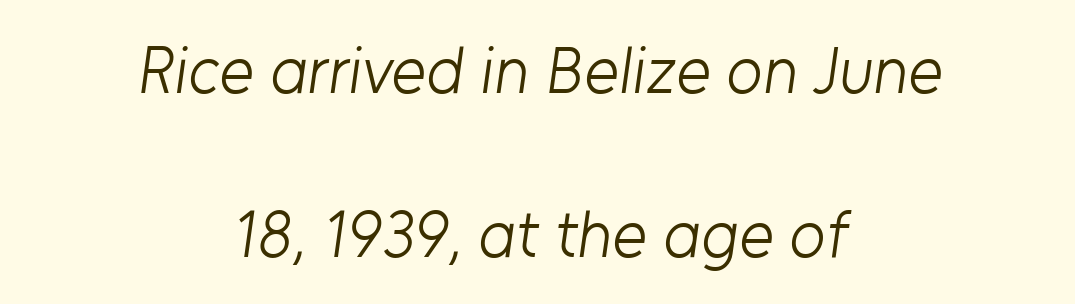
Looks like regular typesetting: each glyph gets only the width it needs. I'd call this a sans setting — the letters go barefoot. Just letters on the line, the space beneath them empty. The horizontal fit of the characters is conventional and even. Weight: not bold — regular or lighter. What's the leading like? Stretched, with rows far apart.
